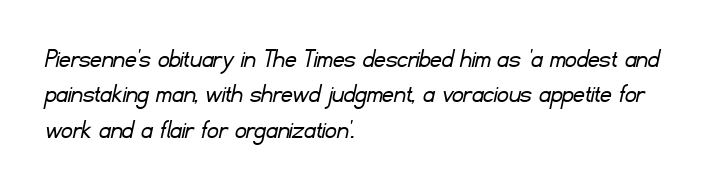
These glyphs show unthickened strokes, regular width or finer. The letters sit at their default tracking, neither squeezed nor spread. The setting favours the left margin, as ordinary paragraphs usually do. A sans-serif font was chosen for this passage. Leading: standard. The words here are not underlined.
